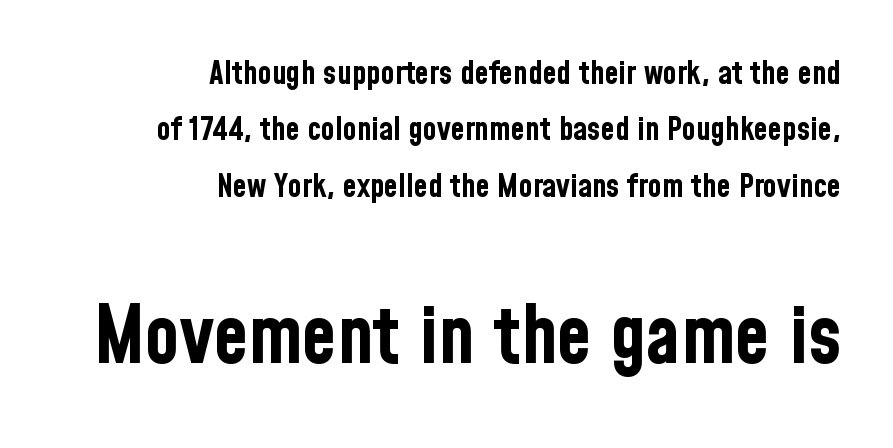
{"serif": "no", "italic": "no", "bold": "yes", "weight": "bold", "width": "condensed", "stroke_contrast": "low", "x_height": "medium", "monospaced": "no", "underline": "no", "align": "right", "line_spacing_ratio": 1.76, "letter_spacing": "normal", "letter_spacing_em": 0.0, "larger_block": "second", "size_ratio": 2.47, "glyph_px": 79}
